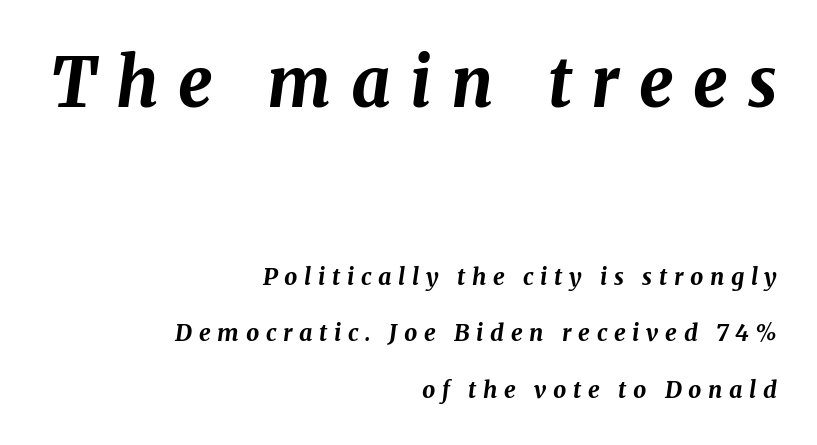
{"italic": "yes", "lean": "right", "slant_degrees": 8, "bold": "yes", "weight": "bold", "width": "normal", "stroke_contrast": "medium", "x_height": "medium", "monospaced": "no", "underline": "no", "align": "right", "line_spacing": "loose", "line_spacing_ratio": 2.46, "letter_spacing": "wide", "letter_spacing_em": 0.29, "larger_block": "first", "size_ratio": 2.96, "glyph_px": 68}
